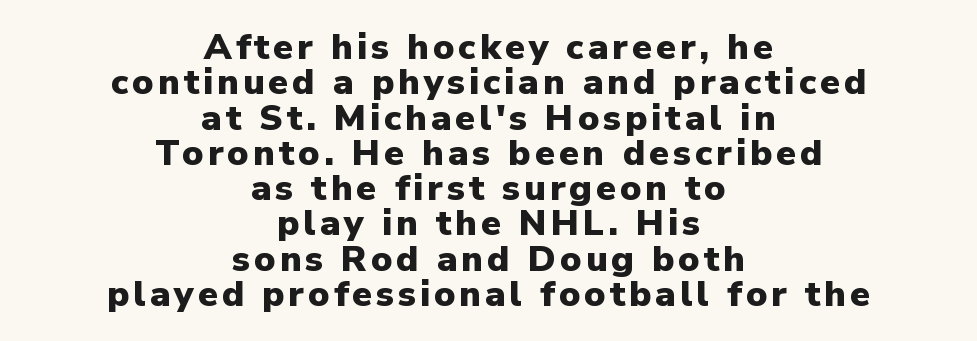
Q: Is the text bold? A: Yes.
Q: Is the text italic (slanted)? A: No, it is upright.
Q: Is the typeface a serif or a sans-serif typeface? A: Sans-serif.
Q: Is the text underlined? A: No.
Q: How is the paragraph aligned? A: Centered.
Q: Is the spacing between lines tight, normal or loose? A: Tight.
Q: Width (condensed, normal, or wide)? A: Normal.
Q: Stroke contrast? A: Low.
Q: x-height? A: Medium.
Q: Monospaced? A: No.
